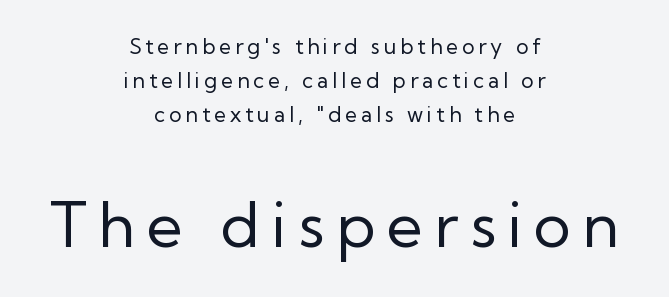
Q: Is the text bold? A: No.
Q: Is the text italic (slanted)? A: No, it is upright.
Q: Is the typeface a serif or a sans-serif typeface? A: Sans-serif.
Q: Is the text underlined? A: No.
Q: How is the paragraph aligned? A: Centered.
Q: Is the spacing between lines tight, normal or loose? A: Normal.
Q: Which block of text is set in a larger size, the first (top) or the second (bottom)? A: The second (bottom) one.
Q: Width (condensed, normal, or wide)? A: Normal.
Q: Stroke contrast? A: Low.
Q: x-height? A: Medium.
Q: Monospaced? A: No.
